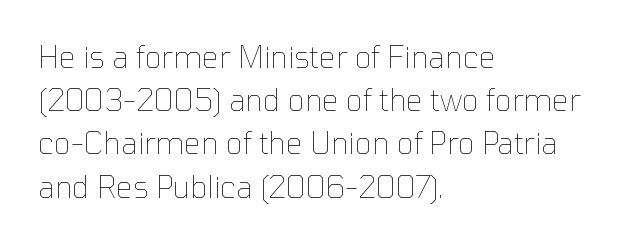
This sample has the flowing, uneven cadence of proportional lettering. Nothing unusual about the tracking: characters are spaced as the font intends. Reading down the column, the eye jumps a familiar distance to each next line. Is there any slant? The stems are plumb.
